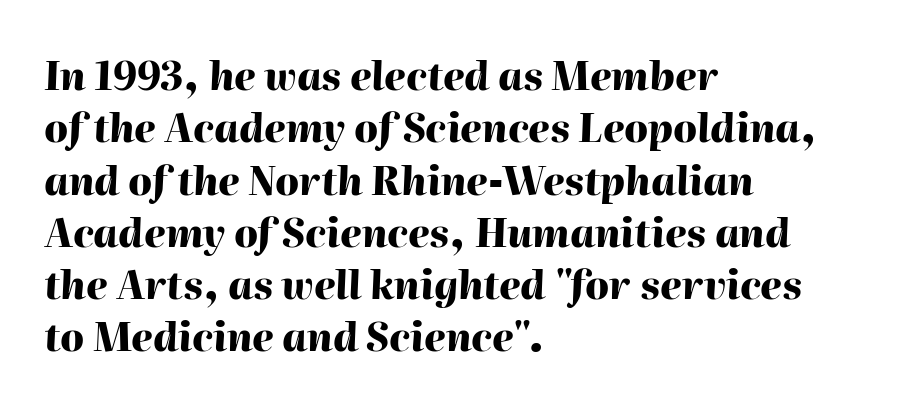
{"italic": "yes", "lean": "right", "slant_degrees": 2, "bold": "yes", "weight": "heavy", "width": "normal", "stroke_contrast": "high", "x_height": "medium", "monospaced": "no", "underline": "no", "align": "left", "line_spacing": "normal", "line_spacing_ratio": 1.34, "letter_spacing": "normal", "letter_spacing_em": 0.0, "glyph_px": 39}
